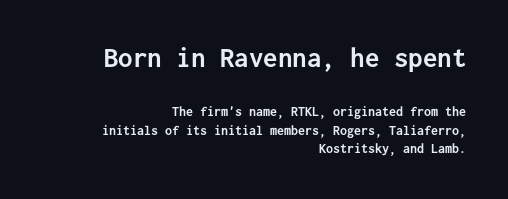
Q: Is the text bold? A: Yes.
Q: Is the text italic (slanted)? A: No, it is upright.
Q: Is the typeface a serif or a sans-serif typeface? A: Sans-serif.
Q: Is the text underlined? A: No.
Q: How is the paragraph aligned? A: Right-aligned.
Q: Is the spacing between letters normal or unusually wide? A: Normal.
Q: Is the spacing between lines tight, normal or loose? A: Normal.
Q: Which block of text is set in a larger size, the first (top) or the second (bottom)? A: The first (top) one.
Q: Width (condensed, normal, or wide)? A: Normal.
Q: Stroke contrast? A: Low.
Q: x-height? A: Medium.
Q: Monospaced? A: Yes.
